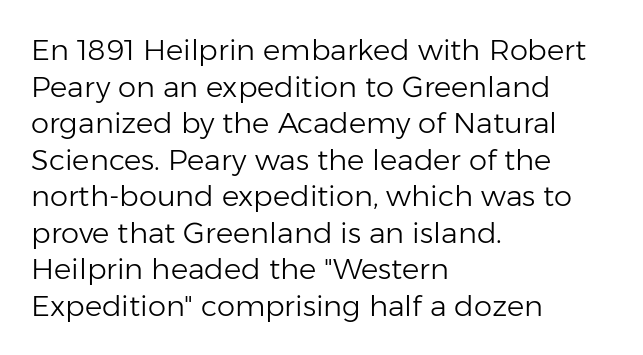
Alignment: flush left. Is the stroke heavy? The answer is a plain regular-or-lighter. These lines are rendered in a variable-pitch font. Lines of text with bare space underneath. Does extra space separate the letters? No, they use regular spacing.
